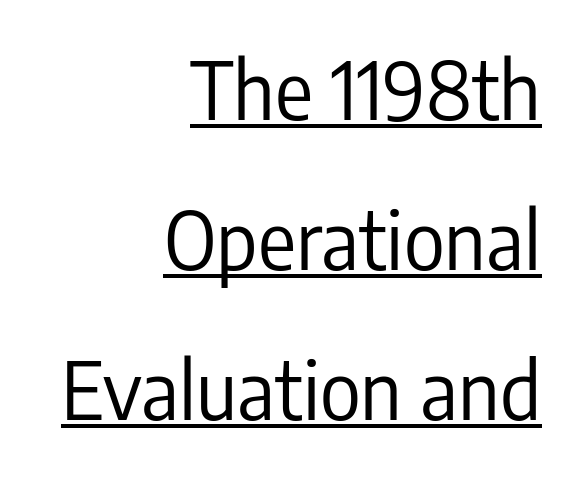
Looks like regular typesetting: each glyph gets only the width it needs. The passage shown stacks its lines with a broad gap. The font's upright variant was chosen for this text. The specimen includes a rule beneath the text block's lines. On a weight scale, this lands at 450 or below.
